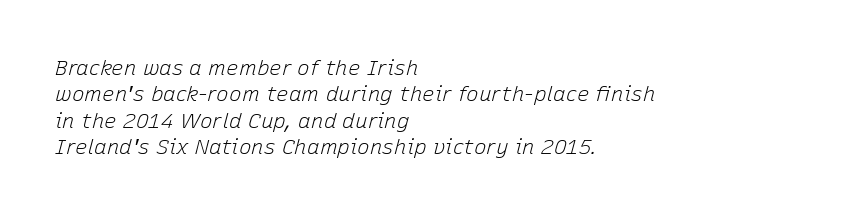
Italic? Definitely — the glyphs are oblique. Successive baselines arrive at the customary interval. Teacher's note: observe the even left margin — that is flush-left alignment. The typesetting does not lean heavy: it is not bold.
